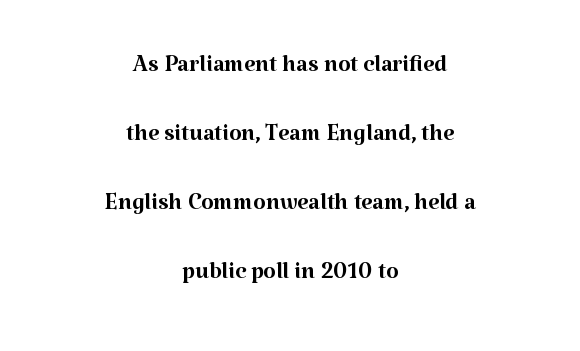
The weight tops out at a normal text grade. No word sits above an underline. A typesetter would label this face a serif. This sample uses plain, unmodified letter spacing. The line-height multiplier appears high, well above default.
